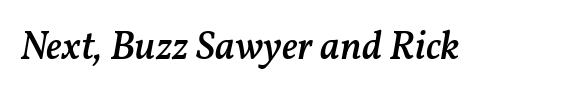
{"italic": "yes", "lean": "right", "slant_degrees": 11, "bold": "semi", "weight": "semibold", "width": "normal", "stroke_contrast": "medium", "x_height": "medium", "monospaced": "no", "underline": "no", "letter_spacing": "normal", "letter_spacing_em": 0.0, "glyph_px": 40}
